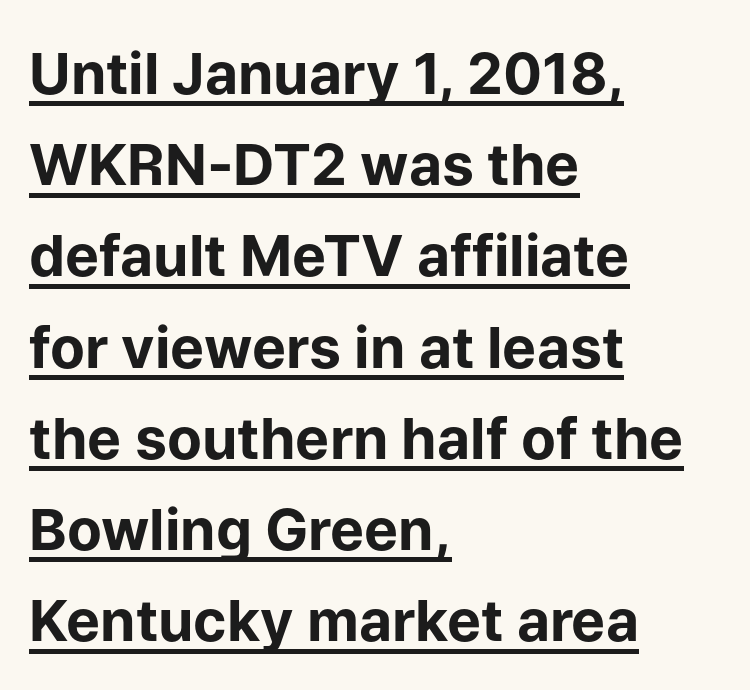
These words are printed bold, with thick strokes throughout. Students, note that the glyphs here touch the page at normal intervals. Each line starts at the same left margin while the right side varies. This is roman type, the default non-slanted kind. Regarding leading, the lines here are spaced in the standard way. Here the designer chose a conventional face with non-uniform glyph widths.
